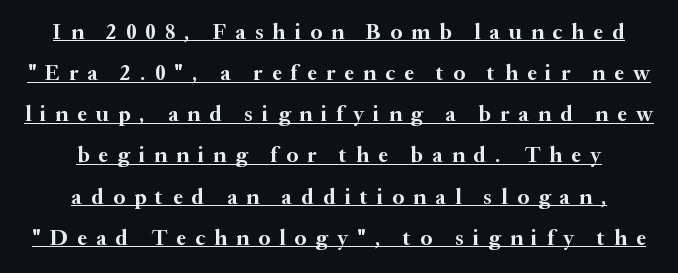
Q: Is the text bold? A: Yes.
Q: Is the text italic (slanted)? A: No, it is upright.
Q: Is the text underlined? A: Yes.
Q: How is the paragraph aligned? A: Centered.
Q: Is the spacing between letters normal or unusually wide? A: Unusually wide.
